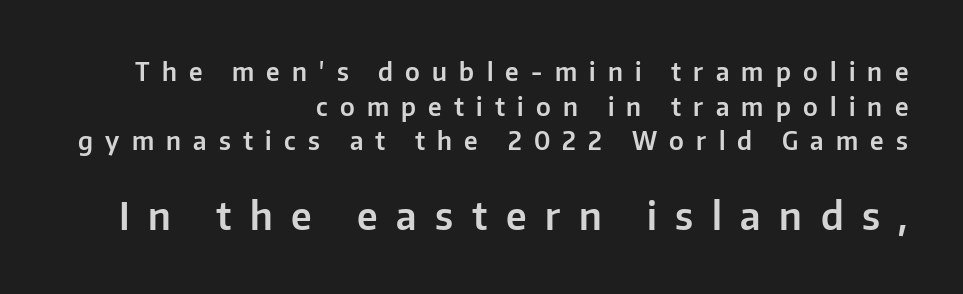
The rendering uses natural spacing where letterforms have individual widths. Line endings align vertically; line beginnings do not. Rows of type keep a routine distance in the vertical direction. The rendering shows plain stroke endings on the letterforms — a sans-serif design.
